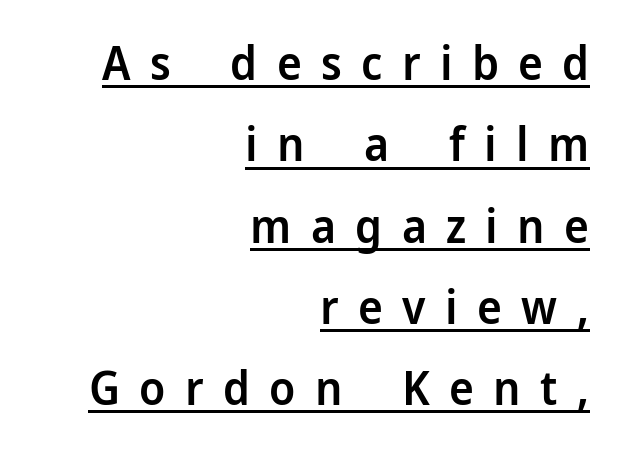
Q: Is the text bold? A: Semi-bold.
Q: Is the text italic (slanted)? A: No, it is upright.
Q: Is the typeface a serif or a sans-serif typeface? A: Sans-serif.
Q: Is the text underlined? A: Yes.
Q: How is the paragraph aligned? A: Right-aligned.
Q: Is the spacing between letters normal or unusually wide? A: Unusually wide.
Q: Width (condensed, normal, or wide)? A: Normal.
Q: Stroke contrast? A: Low.
Q: x-height? A: Medium.
Q: Monospaced? A: No.
